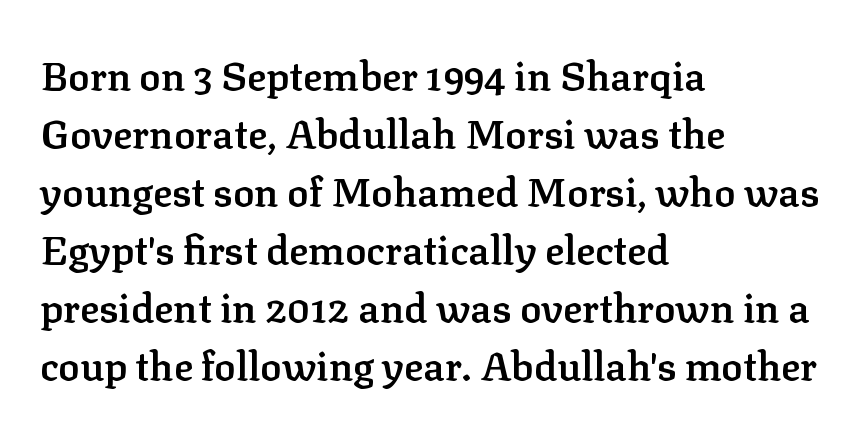
Compared with a centered layout, this one pins lines to the left instead. The block of text has a typical density, with ordinary space between rows. Nobody touched the tracking dial on this one. Vertical strokes here are truly vertical. The specimen omits any rule beneath the text block's lines. Does the type have serifs? Yes, each stem ends in a small foot.
